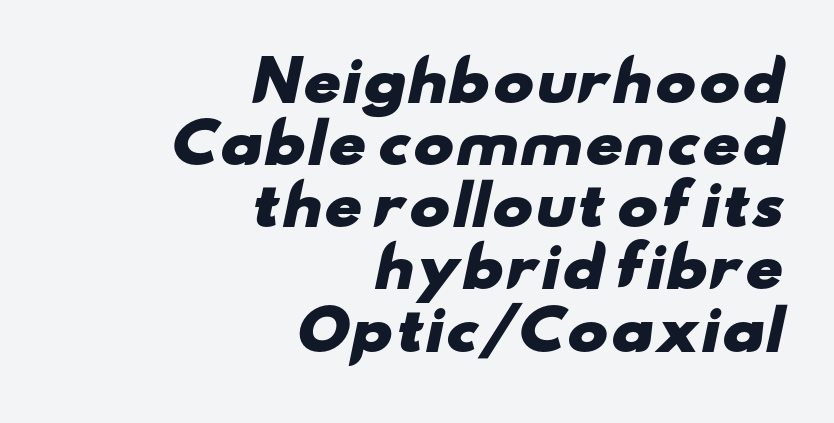
{"serif": "no", "bold": "yes", "weight": "heavy", "width": "wide", "stroke_contrast": "low", "x_height": "small", "monospaced": "no", "underline": "no", "align": "right", "line_spacing": "tight", "line_spacing_ratio": 1.13, "letter_spacing": "normal", "letter_spacing_em": 0.0, "glyph_px": 55}
